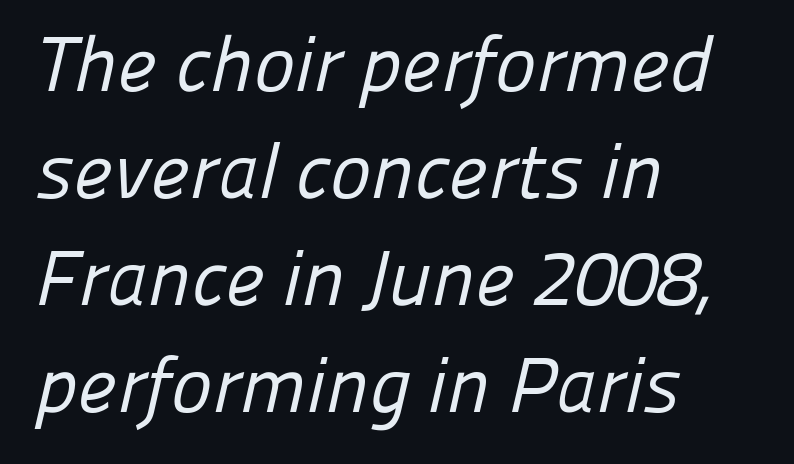
The image shows 78 px regular-weight sans-serif type; set left-aligned, normal line spacing (1.37x), normal letter spacing, not underlined; low stroke contrast and a medium x-height.
